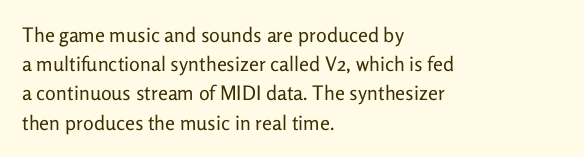
Q: Is the text bold? A: No.
Q: Is the text italic (slanted)? A: No, it is upright.
Q: Is the text underlined? A: No.
Q: How is the paragraph aligned? A: Left-aligned.
Q: Is the spacing between letters normal or unusually wide? A: Normal.
Q: Is the spacing between lines tight, normal or loose? A: Normal.
